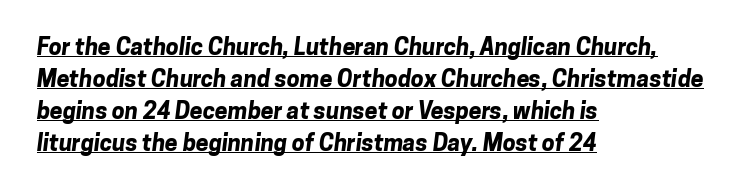
Q: Is the text bold? A: Yes.
Q: Is the text underlined? A: Yes.
Q: How is the paragraph aligned? A: Left-aligned.
Q: Is the spacing between letters normal or unusually wide? A: Normal.
Q: Is the spacing between lines tight, normal or loose? A: Normal.
